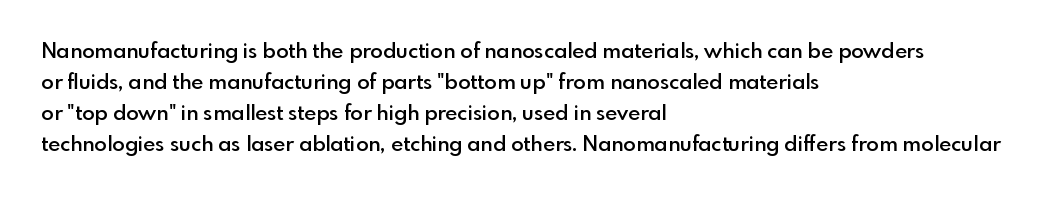
Observe the ordinary spacing: letters are neighbours, not strangers. Which margin do the lines hug? The left one — the right edge is uneven. Compared with typical paragraphs, the rows here are spaced about the same. Notice how the stems are strictly vertical — no italics here. Compared with an ordinary text face, these strokes are moderately heavier — a semibold. Clear beneath every line of the passage.
